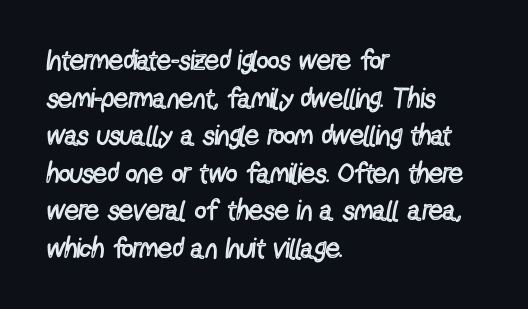
The image shows 28 px regular-weight, condensed sans-serif type; set left-aligned, normal line spacing (1.34x), normal letter spacing, not underlined; a medium x-height.
